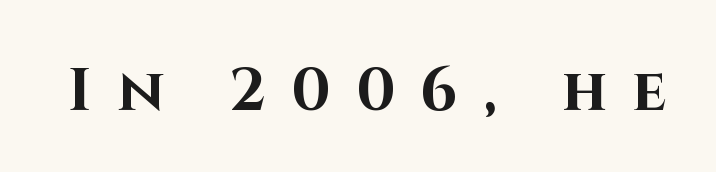
Q: Is the text bold? A: Yes.
Q: Is the text italic (slanted)? A: No, it is upright.
Q: Is the typeface a serif or a sans-serif typeface? A: Sans-serif.
Q: Is the text underlined? A: No.
Q: Is the spacing between letters normal or unusually wide? A: Unusually wide.
Q: Width (condensed, normal, or wide)? A: Normal.
Q: Stroke contrast? A: High.
Q: x-height? A: Large.
Q: Monospaced? A: No.
